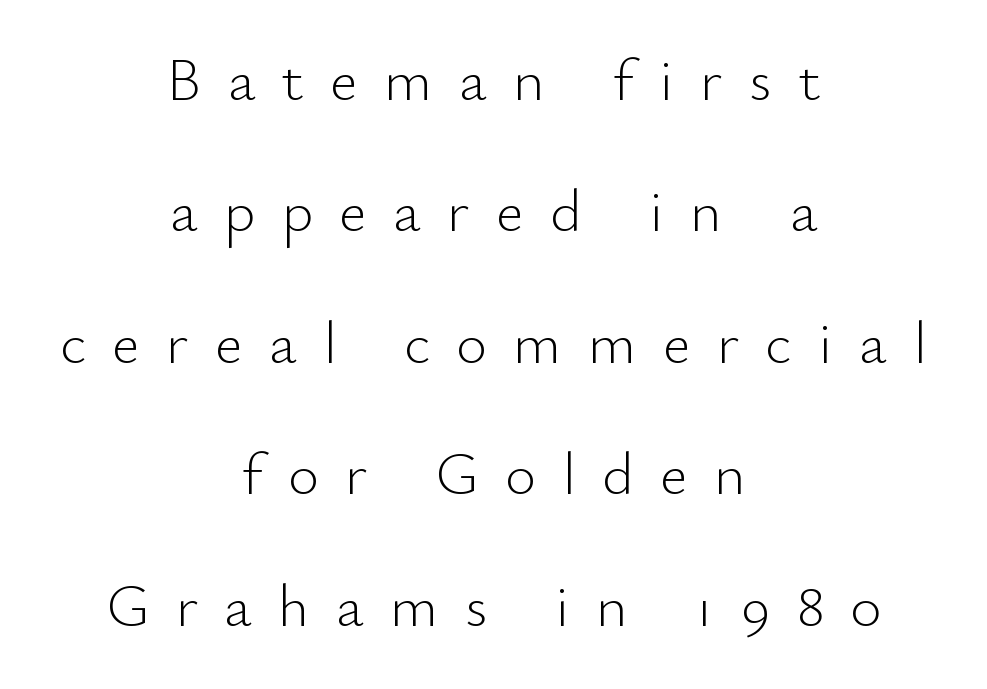
The image shows 60 px light sans-serif type, upright; set centered, loose line spacing (2.19x), unusually wide letter spacing (+0.44 em), not underlined; low stroke contrast and a small x-height.
